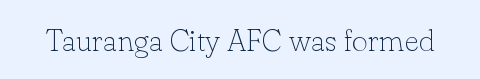
The image shows 31 px thin serif type, upright; set normal letter spacing, not underlined; low stroke contrast and a small x-height.
